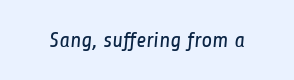
Q: Is the text bold? A: No.
Q: Is the text underlined? A: No.
Q: Is the spacing between letters normal or unusually wide? A: Normal.
